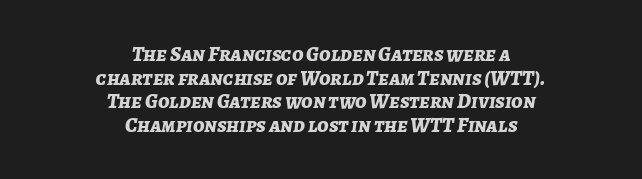
Q: Is the text bold? A: Yes.
Q: Is the text italic (slanted)? A: Yes, it leans right by about 7 degrees.
Q: Is the text underlined? A: No.
Q: How is the paragraph aligned? A: Centered.
Q: Is the spacing between letters normal or unusually wide? A: Normal.
Q: Is the spacing between lines tight, normal or loose? A: Tight.
